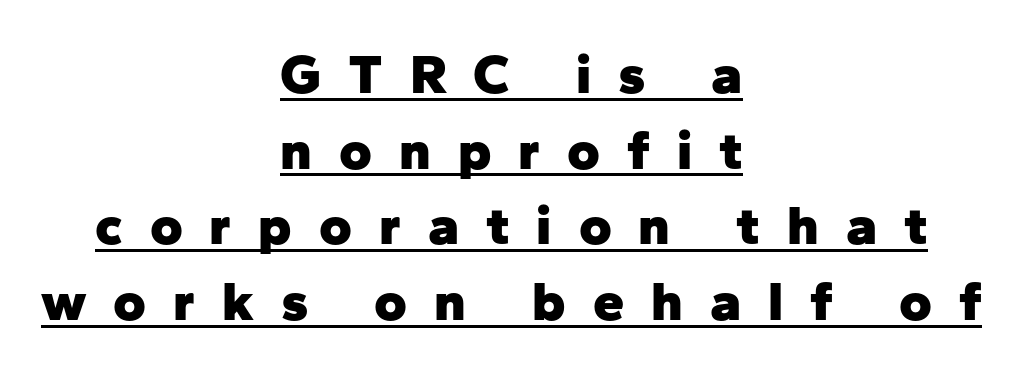
{"serif": "no", "italic": "no", "bold": "yes", "weight": "heavy", "width": "normal", "stroke_contrast": "low", "x_height": "medium", "monospaced": "no", "underline": "yes", "align": "center", "line_spacing": "normal", "line_spacing_ratio": 1.35, "letter_spacing": "wide", "letter_spacing_em": 0.48, "glyph_px": 56}
